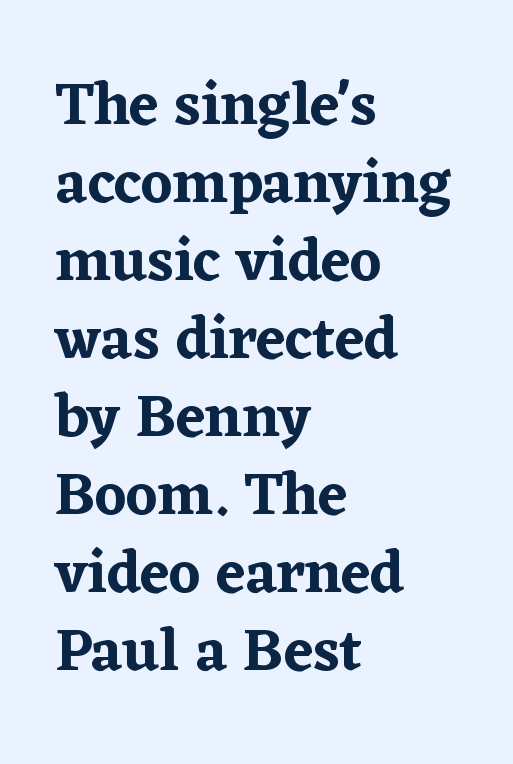
Each word holds together tightly as a unit, with standard inter-letter gaps. Successive baselines arrive at the customary interval. The passage is arranged the way most books set body copy — flush left. A typesetter would label this face a serif.
